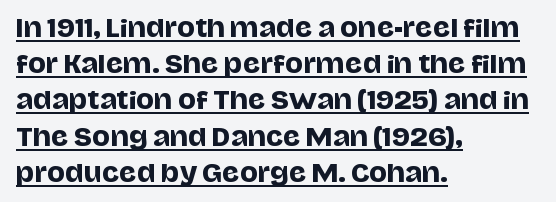
The image shows 24 px text type, upright; set left-aligned, normal line spacing (1.51x), normal letter spacing, underlined.
